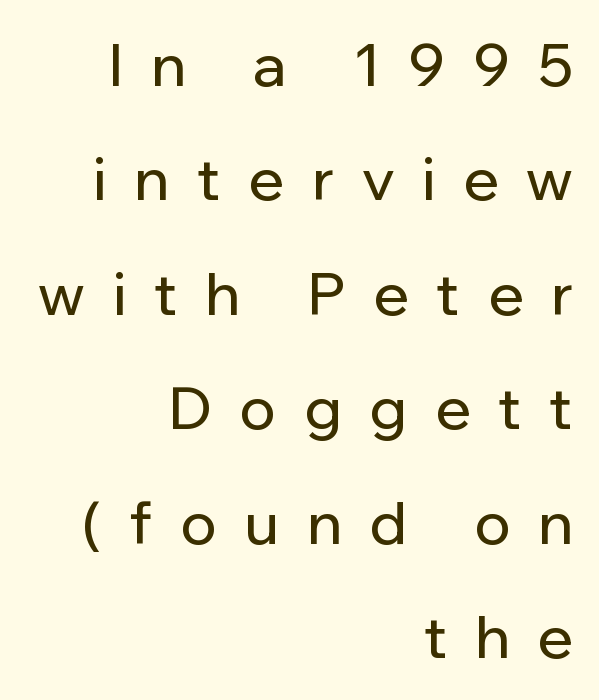
Q: Is the text italic (slanted)? A: No, it is upright.
Q: Is the typeface a serif or a sans-serif typeface? A: Sans-serif.
Q: Is the text underlined? A: No.
Q: How is the paragraph aligned? A: Right-aligned.
Q: Is the spacing between letters normal or unusually wide? A: Unusually wide.
Q: Is the spacing between lines tight, normal or loose? A: Loose.
Q: Width (condensed, normal, or wide)? A: Normal.
Q: Stroke contrast? A: Low.
Q: x-height? A: Medium.
Q: Monospaced? A: No.
